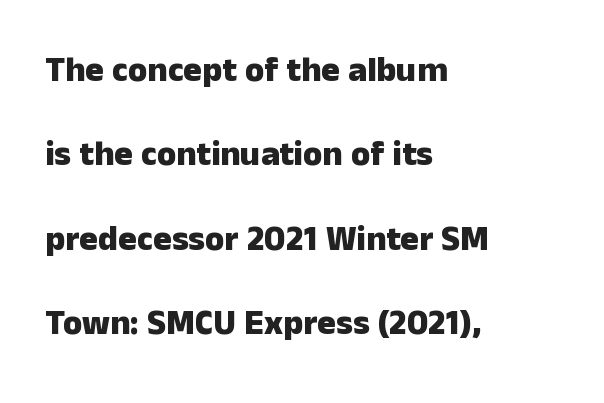
The image shows 35 px heavy sans-serif type, upright; set left-aligned, loose line spacing (2.41x), normal letter spacing, not underlined; low stroke contrast and a medium x-height.
